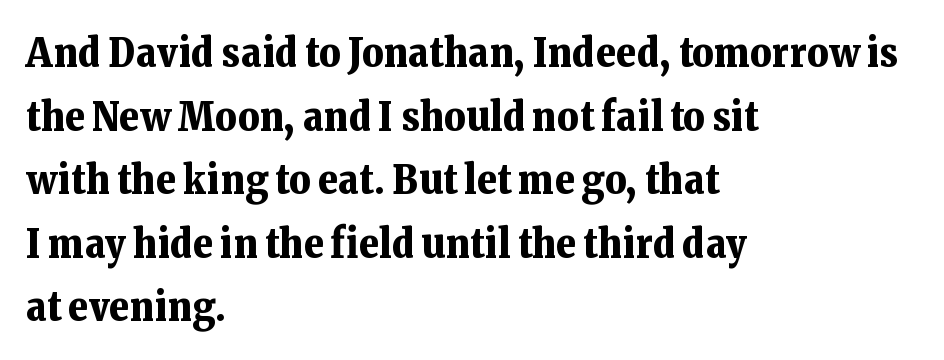
Is this a fixed-width face? No — the glyphs have proportional, varying widths. Quick note: underline off. Does the weight exceed regular? Yes, all the way to bold. The font's upright variant was chosen for this text. The rendering keeps characters at their native spacing. Alignment: flush left.
